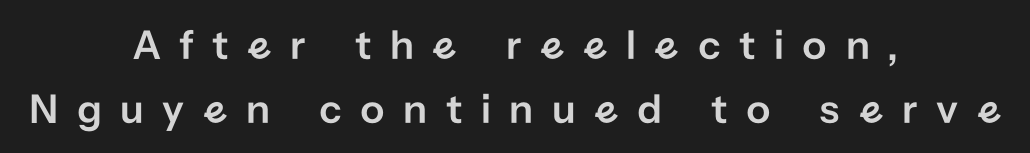
{"serif": "no", "italic": "no", "width": "normal", "stroke_contrast": "low", "x_height": "medium", "monospaced": "no", "underline": "no", "align": "center", "line_spacing": "normal", "line_spacing_ratio": 1.48, "letter_spacing": "wide", "letter_spacing_em": 0.43, "glyph_px": 43}
